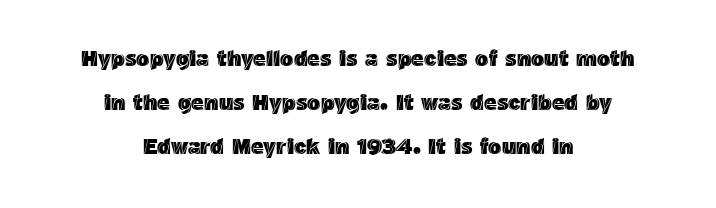
The image shows 22 px text type, upright; set centered, loose line spacing (2.0x), normal letter spacing, not underlined.
